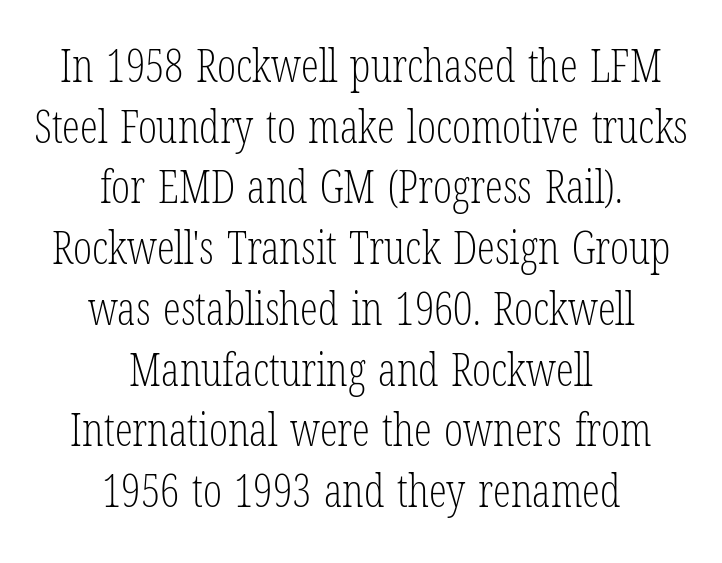
The image shows 45 px light, condensed serif type, upright; set centered, normal line spacing (1.35x), normal letter spacing, not underlined; low stroke contrast and a medium x-height.
